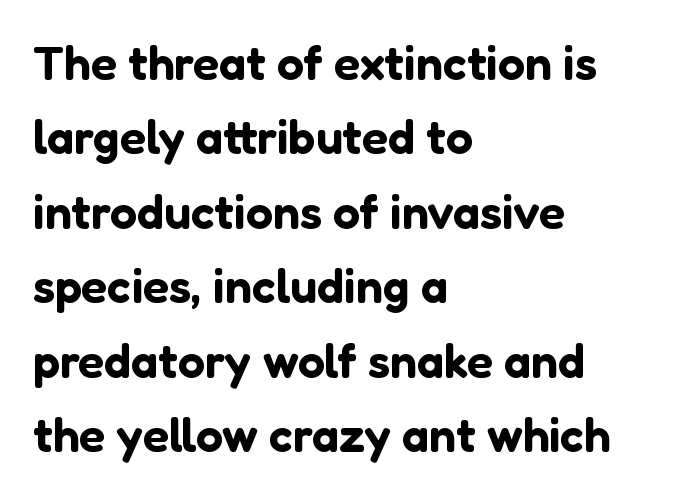
The image shows 48 px sans-serif type, upright; set left-aligned, normal line spacing (1.55x), normal letter spacing, not underlined; low stroke contrast and a medium x-height.
